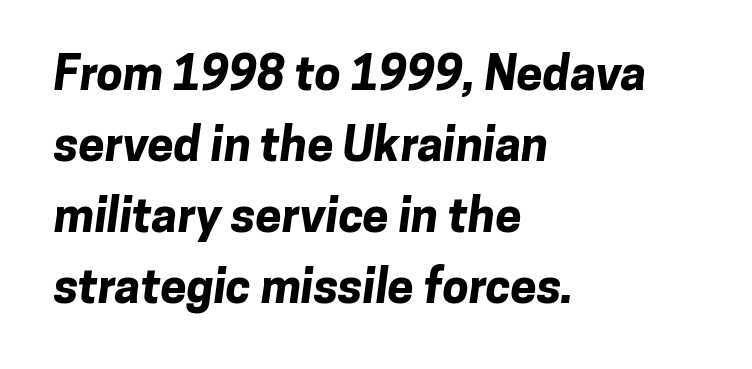
{"serif": "no", "bold": "yes", "weight": "bold", "width": "normal", "stroke_contrast": "low", "x_height": "medium", "monospaced": "no", "underline": "no", "align": "left", "line_spacing": "normal", "line_spacing_ratio": 1.51, "letter_spacing": "normal", "letter_spacing_em": 0.0, "glyph_px": 47}
